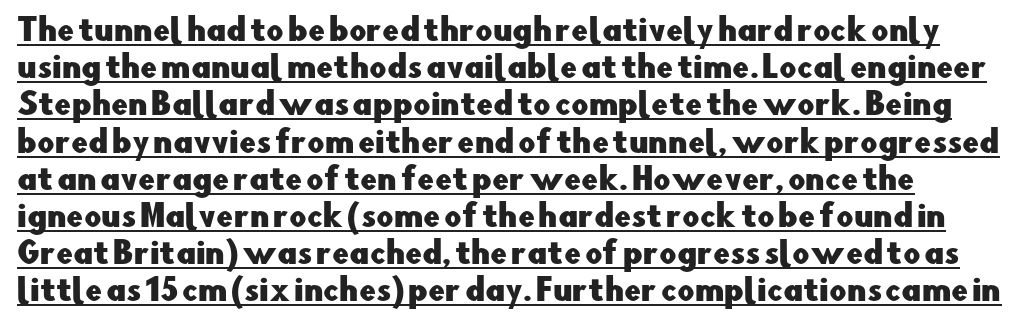
A typographer would call this underscored text. The letterforms sit shoulder to shoulder at normal distance. Regarding serifs, this sample does without them. A typesetter would call this proportional, since set widths differ per character.
